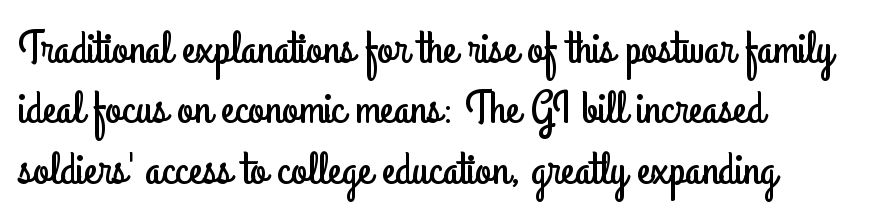
Q: Is the typeface a serif or a sans-serif typeface? A: Sans-serif.
Q: Is the text underlined? A: No.
Q: How is the paragraph aligned? A: Left-aligned.
Q: Is the spacing between letters normal or unusually wide? A: Normal.
Q: Is the spacing between lines tight, normal or loose? A: Normal.
Q: Width (condensed, normal, or wide)? A: Condensed.
Q: Stroke contrast? A: Low.
Q: x-height? A: Small.
Q: Monospaced? A: No.
